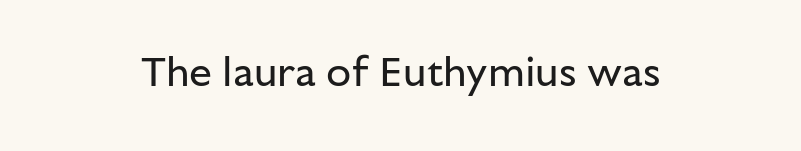
The image shows 41 px regular-weight sans-serif type, upright; set normal letter spacing, not underlined; low stroke contrast and a medium x-height.
